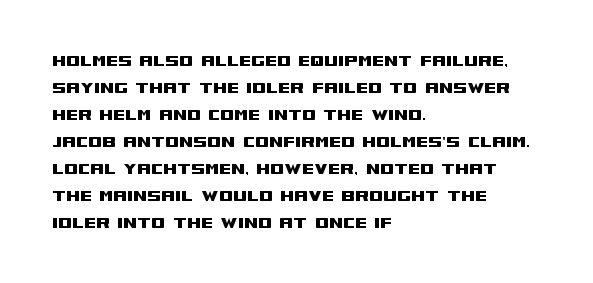
One-word summary of the alignment: left. The words here are not underlined. The passage shown stacks its lines at a standard gap. These lines were composed using upright roman letters.
